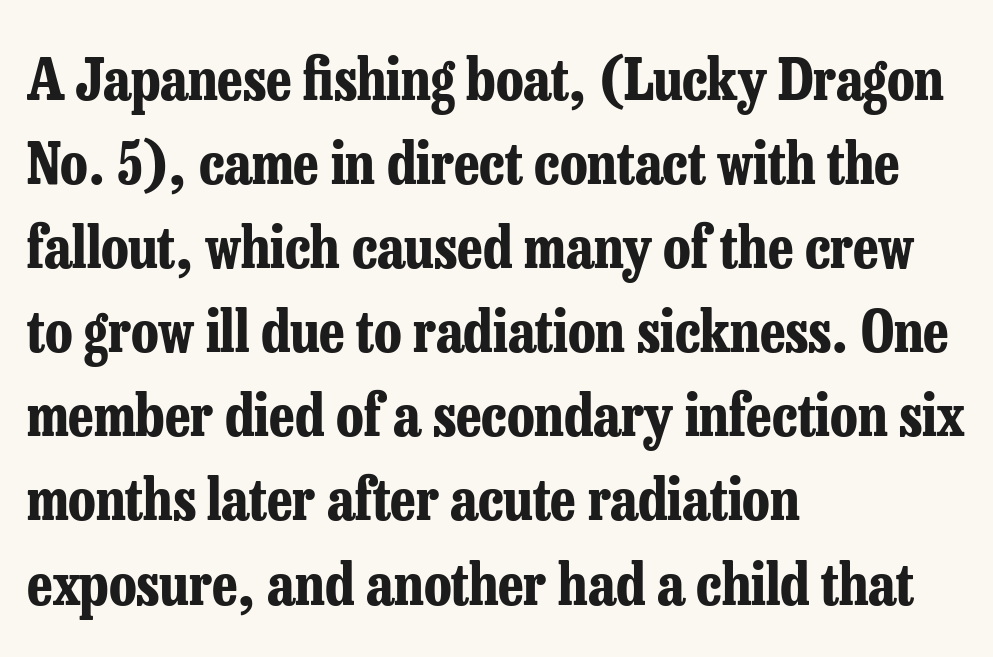
{"serif": "yes", "italic": "no", "bold": "yes", "weight": "bold", "width": "condensed", "stroke_contrast": "low", "x_height": "medium", "monospaced": "no", "underline": "no", "align": "left", "line_spacing": "normal", "line_spacing_ratio": 1.45, "letter_spacing": "normal", "letter_spacing_em": 0.0, "glyph_px": 58}
